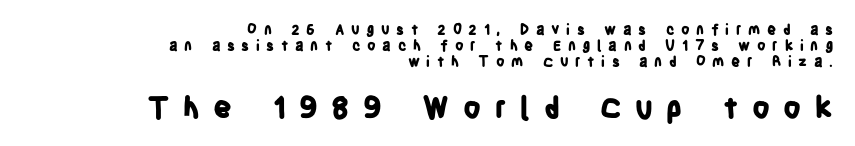
There is plenty of visible air inserted between adjacent glyphs. How heavy is the stroke? Heavy — this is a bold. This rendering features lettering with no underline. Reading down the column, the eye jumps only a short way to each next line. Typeset ragged left — the right edge is the straight one.
